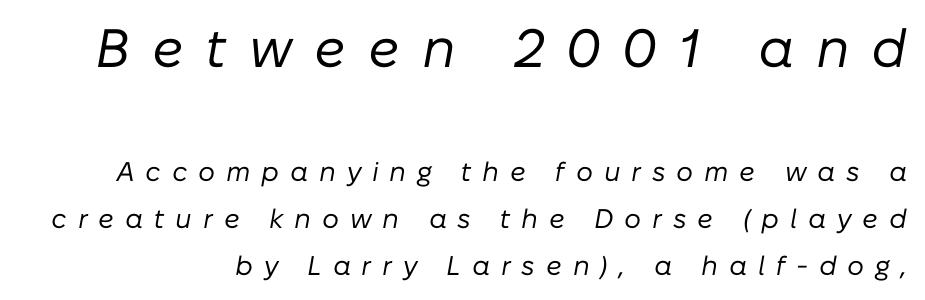
{"italic": "yes", "lean": "right", "slant_degrees": 10, "bold": "no", "weight": "regular", "width": "normal", "stroke_contrast": "low", "x_height": "medium", "monospaced": "no", "underline": "no", "line_spacing_ratio": 1.75, "letter_spacing": "wide", "letter_spacing_em": 0.4, "larger_block": "first", "size_ratio": 2.0, "glyph_px": 54}
